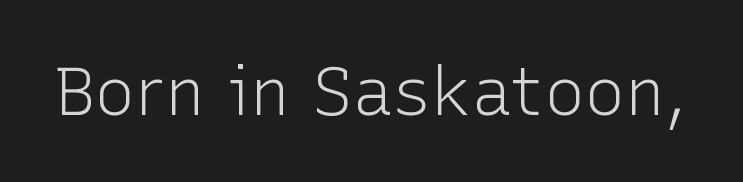
What stands out about the letter spacing? Nothing — it is the standard amount. You could not count columns in this text — the font is proportionally spaced. Stroke thickness stays within the range of a standard reading face or lighter. Unlike italic type, these characters show no tilt at all. This rendering features lettering with no underline. I'd call this a sans setting — the letters go barefoot.
